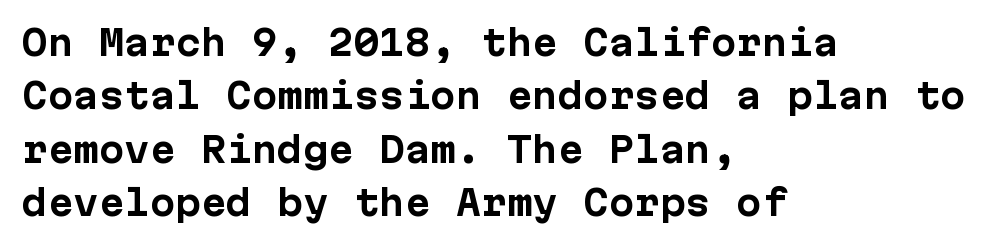
The image shows 34 px bold sans-serif type, upright; set left-aligned, normal line spacing (1.57x), normal letter spacing, not underlined; low stroke contrast and a medium x-height.
